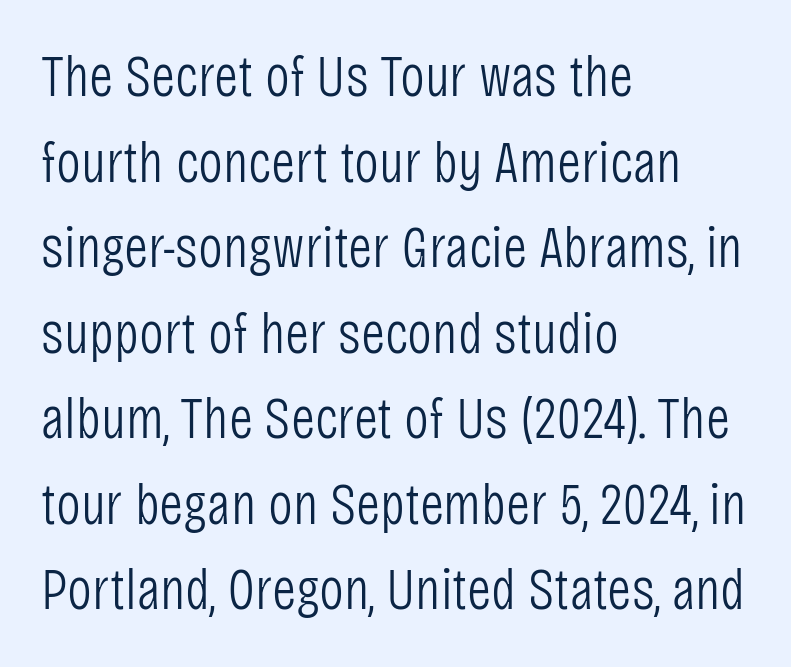
{"serif": "no", "italic": "no", "bold": "no", "weight": "light", "width": "condensed", "stroke_contrast": "low", "x_height": "large", "monospaced": "no", "underline": "no", "align": "left", "line_spacing": "normal", "line_spacing_ratio": 1.45, "letter_spacing": "normal", "letter_spacing_em": 0.0, "glyph_px": 59}
